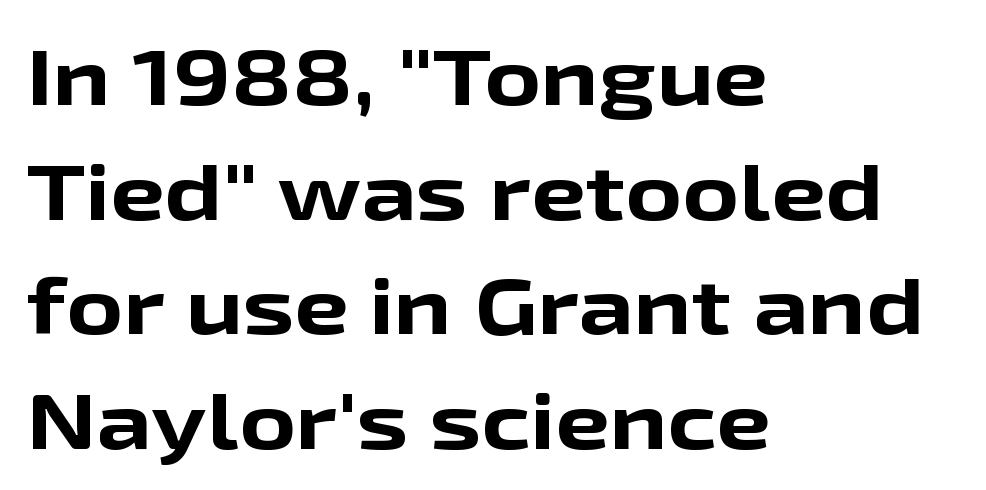
This is the regular roman posture of the typeface. Every row of glyphs begins at an identical x-position on the left. To sum up the face: it is a sans, with no serifs. The font is running at its bold setting. This rendering features lettering with no underline. Line spacing here is normal.
